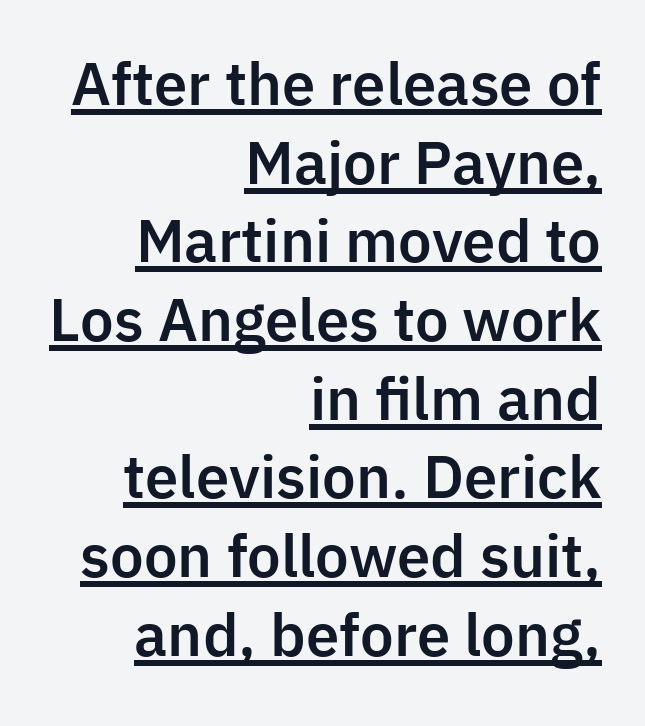
The image shows 57 px sans-serif type, upright; set right-aligned, normal line spacing (1.38x), normal letter spacing, underlined; low stroke contrast and a medium x-height.
